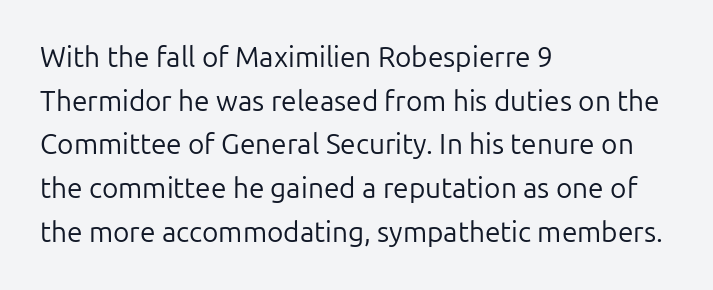
Q: Is the text bold? A: No.
Q: Is the text italic (slanted)? A: No, it is upright.
Q: Is the typeface a serif or a sans-serif typeface? A: Sans-serif.
Q: Is the text underlined? A: No.
Q: How is the paragraph aligned? A: Left-aligned.
Q: Is the spacing between letters normal or unusually wide? A: Normal.
Q: Is the spacing between lines tight, normal or loose? A: Normal.
Q: Width (condensed, normal, or wide)? A: Normal.
Q: Stroke contrast? A: Low.
Q: x-height? A: Medium.
Q: Monospaced? A: No.
